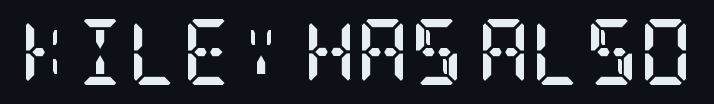
Q: Is the text bold? A: Yes.
Q: Is the text italic (slanted)? A: No, it is upright.
Q: Is the typeface a serif or a sans-serif typeface? A: Serif.
Q: Is the text underlined? A: No.
Q: Is the spacing between letters normal or unusually wide? A: Normal.
Q: Width (condensed, normal, or wide)? A: Condensed.
Q: Stroke contrast? A: Low.
Q: x-height? A: Large.
